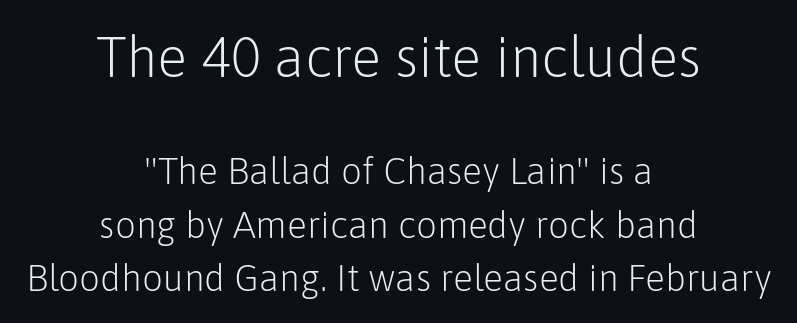
The image shows 56 px light sans-serif type, upright; set centered, normal line spacing (1.44x), normal letter spacing, not underlined; the first (top) block is 1.51x larger; low stroke contrast and a medium x-height.
